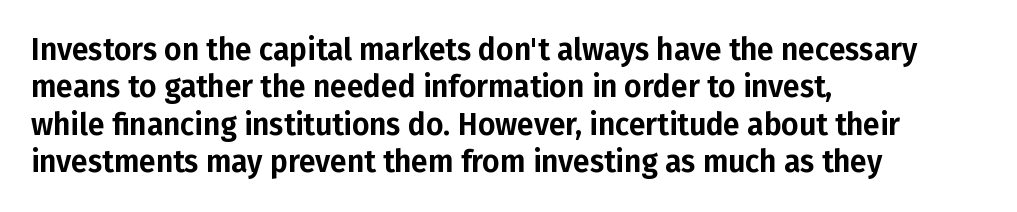
The image shows 30 px sans-serif type, upright; set left-aligned, normal line spacing (1.25x), normal letter spacing, not underlined; low stroke contrast and a medium x-height.
